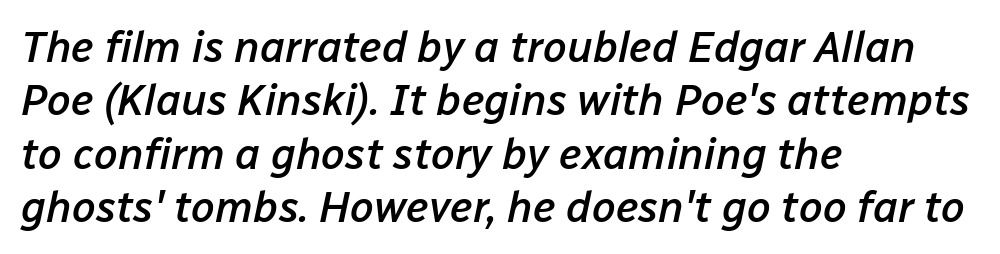
Q: Is the text bold? A: Semi-bold.
Q: Is the text italic (slanted)? A: Yes, it leans right by about 12 degrees.
Q: Is the text underlined? A: No.
Q: How is the paragraph aligned? A: Left-aligned.
Q: Is the spacing between letters normal or unusually wide? A: Normal.
Q: Width (condensed, normal, or wide)? A: Normal.
Q: Stroke contrast? A: Low.
Q: x-height? A: Medium.
Q: Monospaced? A: No.
